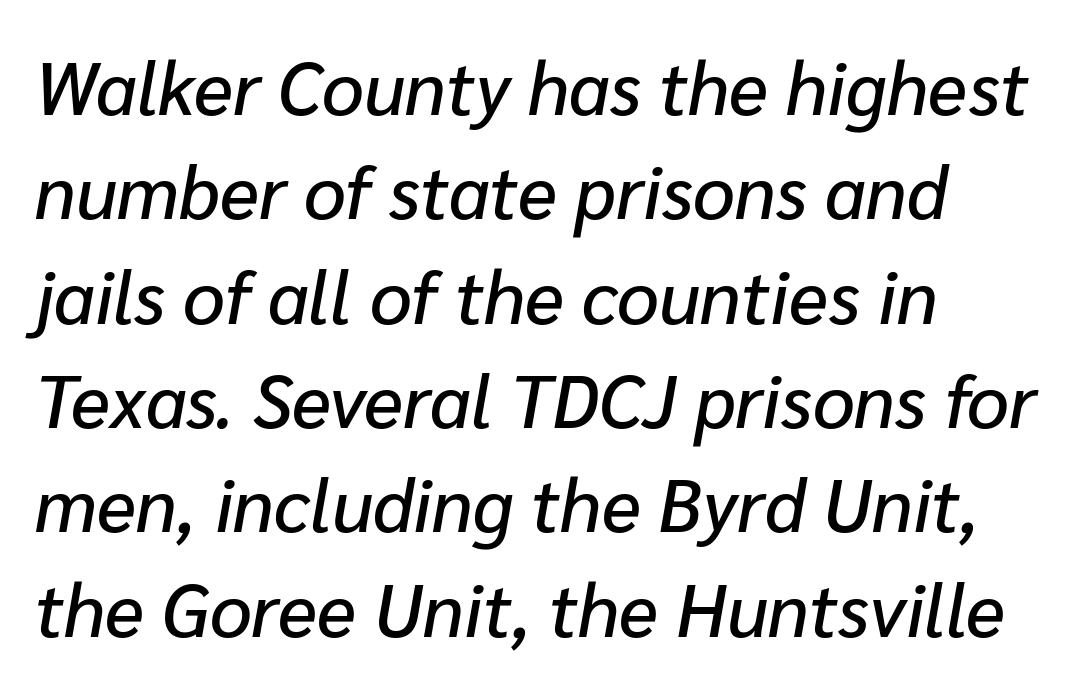
The rendering applies a slant to the glyphs. Left-aligned paragraph, ragged on the right. There is no visible air inserted between adjacent glyphs. Underline: absent. Here the designer chose a conventional face with non-uniform glyph widths.
